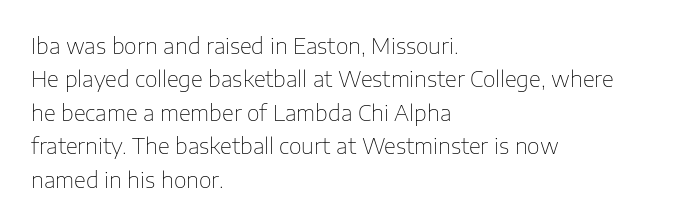
Summary of vertical rhythm: regular, with standard interline spacing. No extra ink here — the face is not bold. Quick note: not italic, upright. Horizontal alignment here is leftward, the default for most running prose.
